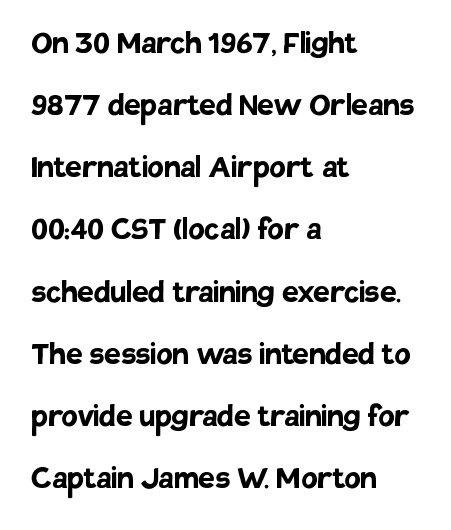
{"serif": "no", "italic": "no", "bold": "yes", "weight": "semibold", "width": "normal", "stroke_contrast": "low", "x_height": "large", "monospaced": "no", "underline": "no", "align": "left", "line_spacing": "normal", "line_spacing_ratio": 1.68, "letter_spacing": "normal", "letter_spacing_em": 0.0, "glyph_px": 37}
